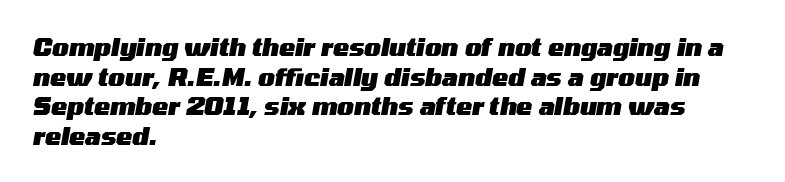
Layout note: lines flush left. The strip under each line holds only bare page. Weight: bold. Tracking value appears to be zero — textbook default spacing. When letters slant like this, we call the style italic.
